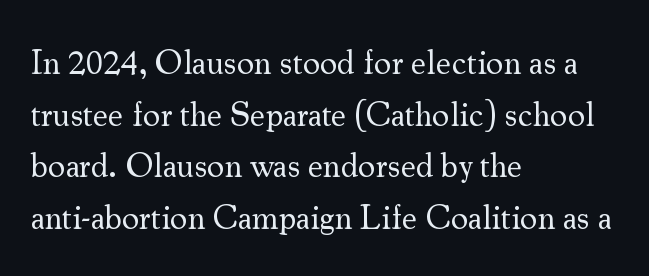
The image shows 34 px regular-weight serif type, upright; set left-aligned, normal line spacing (1.52x), normal letter spacing, not underlined; medium stroke contrast and a small x-height.
